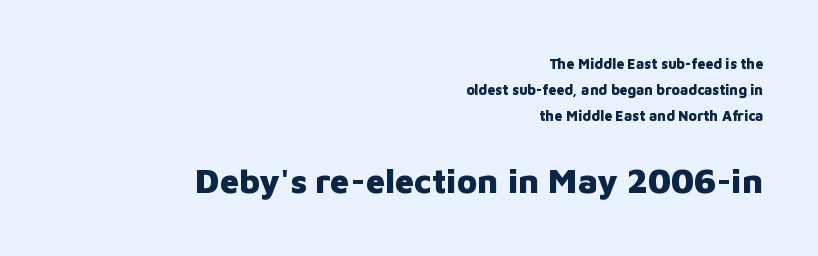
The image shows 34 px heavy sans-serif type, upright; set right-aligned, line spacing 1.85x, normal letter spacing, not underlined; the second (bottom) block is 2.43x larger; low stroke contrast and a medium x-height.
